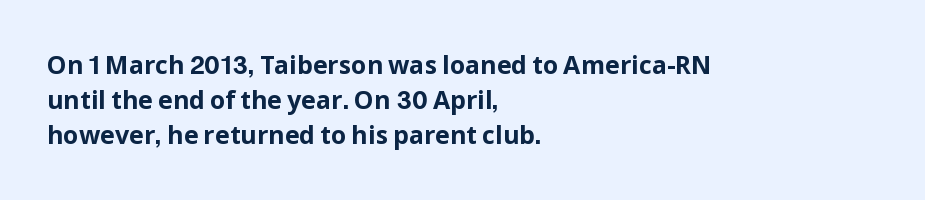
The image shows 25 px bold type, upright; set left-aligned, normal line spacing (1.41x), normal letter spacing, not underlined.
